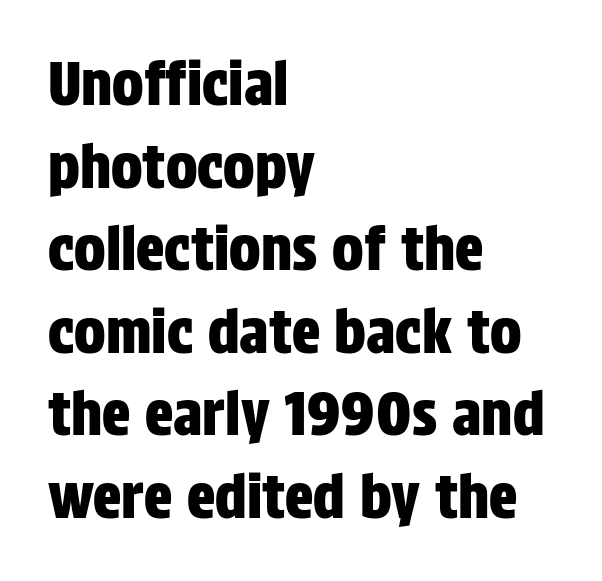
The image shows 59 px condensed sans-serif type, upright; set left-aligned, normal line spacing (1.4x), normal letter spacing, not underlined; low stroke contrast and a large x-height.
